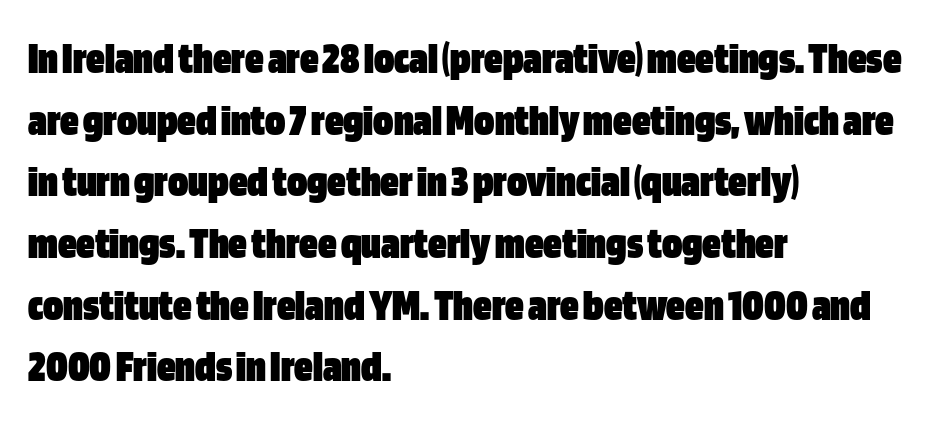
The type sits square on the baseline with zero lean. On the weight axis this lands at bold, roughly 700. The type family on display is of the sans-serif kind. Spacing verdict: proportional, widths tailored to each character. Notice how descenders clear the ascenders below comfortably — that's standard leading. Check under the words: just untouched page.
